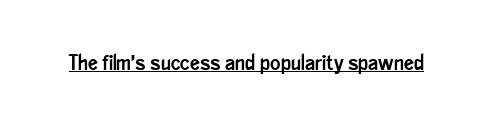
{"italic": "no", "underline": "yes", "letter_spacing": "normal", "letter_spacing_em": 0.0, "glyph_px": 22}
